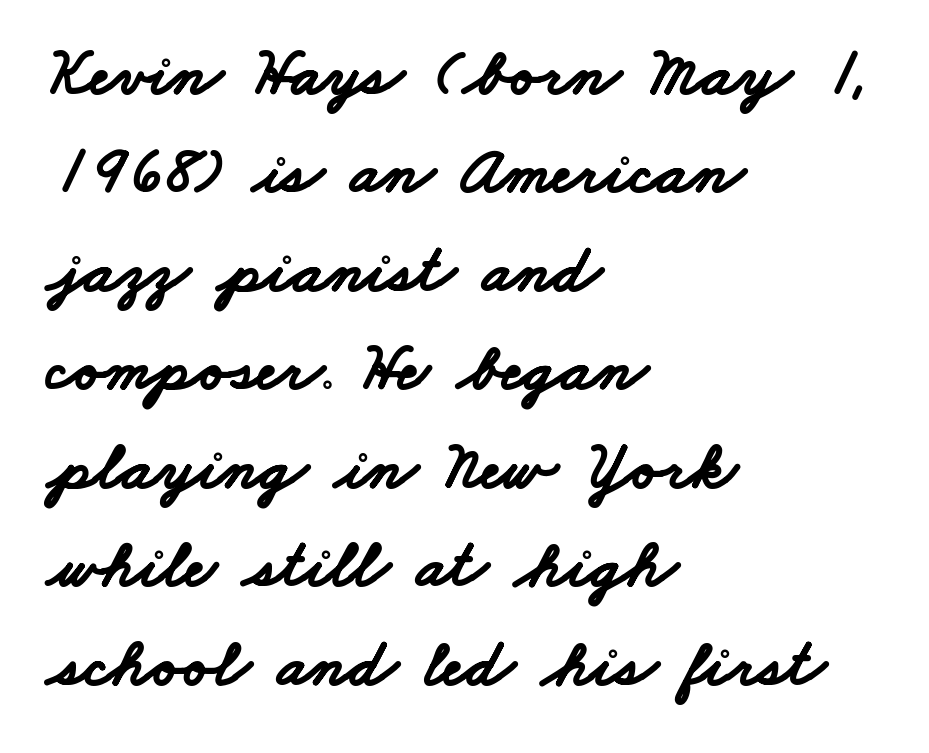
Q: Is the text bold? A: Yes.
Q: Is the typeface a serif or a sans-serif typeface? A: Sans-serif.
Q: Is the text underlined? A: No.
Q: How is the paragraph aligned? A: Left-aligned.
Q: Is the spacing between letters normal or unusually wide? A: Normal.
Q: Is the spacing between lines tight, normal or loose? A: Normal.
Q: Width (condensed, normal, or wide)? A: Wide.
Q: Stroke contrast? A: Low.
Q: x-height? A: Small.
Q: Monospaced? A: No.
